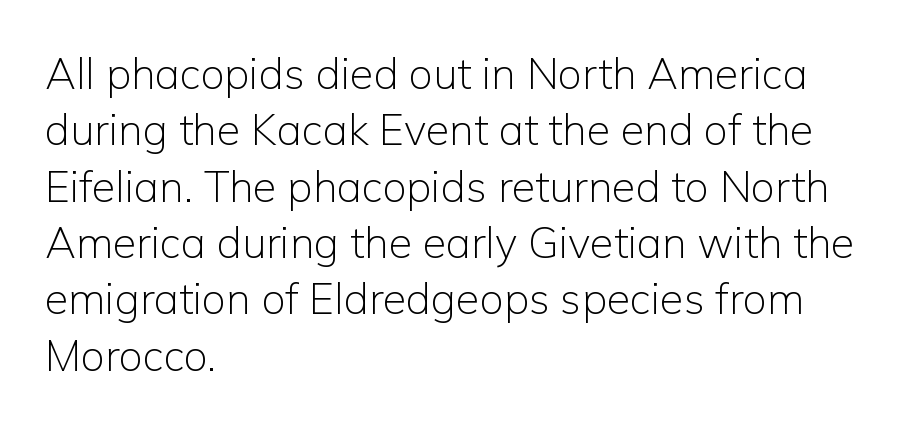
Q: Is the text bold? A: No.
Q: Is the text italic (slanted)? A: No, it is upright.
Q: Is the typeface a serif or a sans-serif typeface? A: Sans-serif.
Q: Is the text underlined? A: No.
Q: How is the paragraph aligned? A: Left-aligned.
Q: Is the spacing between letters normal or unusually wide? A: Normal.
Q: Is the spacing between lines tight, normal or loose? A: Normal.
Q: Width (condensed, normal, or wide)? A: Normal.
Q: Stroke contrast? A: Low.
Q: x-height? A: Medium.
Q: Monospaced? A: No.
